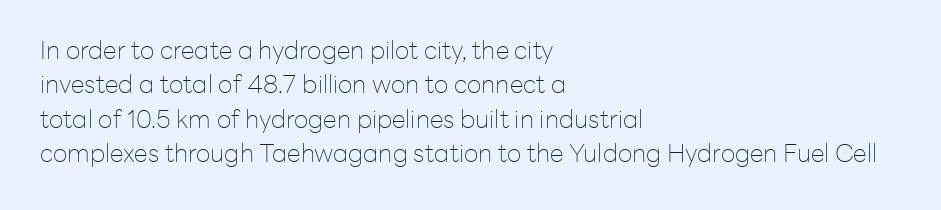
Spacing between characters is what you'd get straight out of the box. The passage shown is not underscored anywhere. The lines in this sample share a left origin and differ only in where they stop. The lines sit at an ordinary, default distance from one another. Is the type heavy? It reads as light-to-regular instead.
